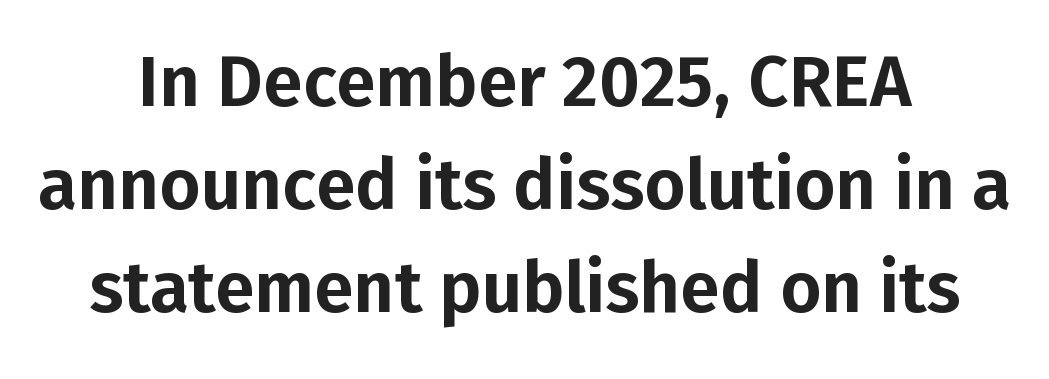
Q: Is the text italic (slanted)? A: No, it is upright.
Q: Is the typeface a serif or a sans-serif typeface? A: Sans-serif.
Q: Is the text underlined? A: No.
Q: How is the paragraph aligned? A: Centered.
Q: Is the spacing between letters normal or unusually wide? A: Normal.
Q: Is the spacing between lines tight, normal or loose? A: Normal.
Q: Width (condensed, normal, or wide)? A: Normal.
Q: Stroke contrast? A: Low.
Q: x-height? A: Medium.
Q: Monospaced? A: No.
